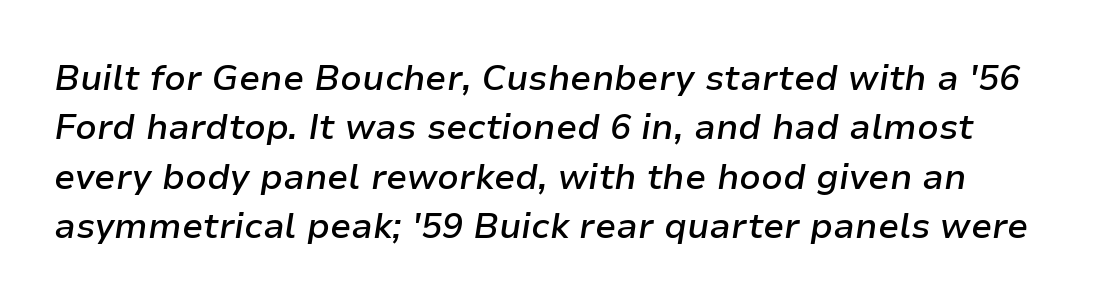
Reading down the column, the eye jumps a familiar distance to each next line. Strokes here are thickened, but only to semibold level. The passage shown is typed in a proportional face where columns would drift. Has an underline been added? It has not. Is the type slanted? Yes — the strokes lean at a clear angle.
